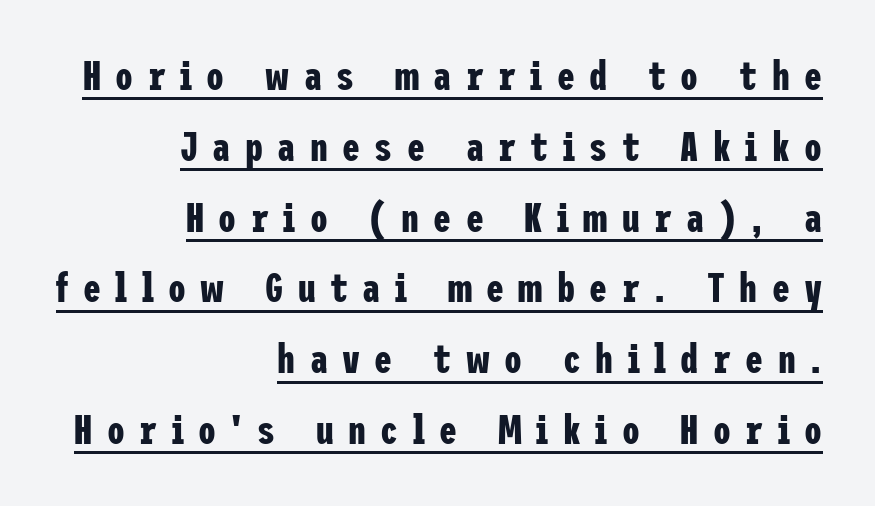
The image shows 40 px bold, condensed sans-serif type, upright; set right-aligned, line spacing 1.77x, unusually wide letter spacing (+0.36 em), underlined; low stroke contrast and a medium x-height.
